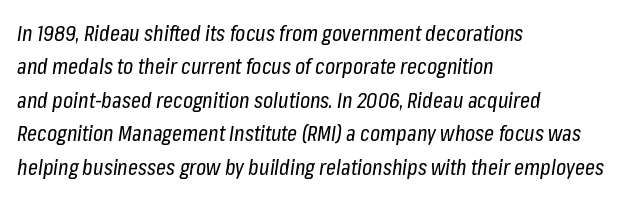
Q: Is the text bold? A: No.
Q: Is the text italic (slanted)? A: Yes, it leans right by about 8 degrees.
Q: Is the text underlined? A: No.
Q: How is the paragraph aligned? A: Left-aligned.
Q: Is the spacing between letters normal or unusually wide? A: Normal.
Q: Is the spacing between lines tight, normal or loose? A: Normal.
